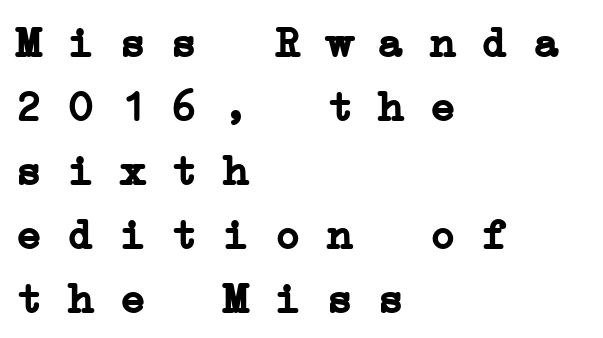
Typeset ragged right — the left edge is the straight one. The space directly below the letters is spotless. Observe the serifs anchoring each vertical stroke in this sample. Each glyph is drawn with heavy, bold strokes. You could count columns in this text — the font is strictly monospaced.
